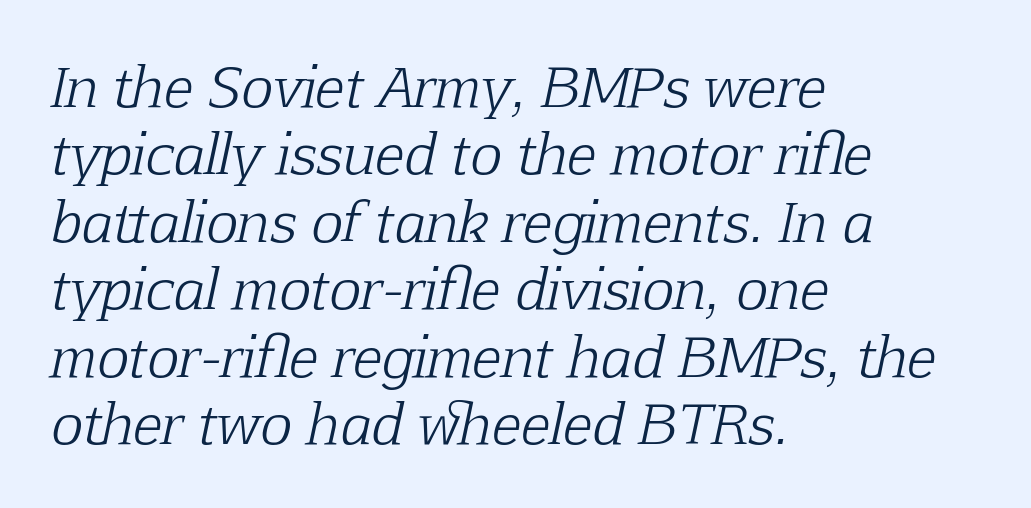
Nothing heavy about these letters — not bold at all. Observe the lean: these are italic letterforms. Underlining? Definitely not there. The setting favours the left margin, as ordinary paragraphs usually do. These lines are rendered in a variable-pitch font. Observe the serifs anchoring each vertical stroke in this sample.
